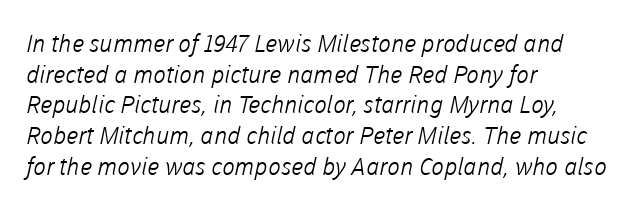
The image shows 24 px text type; set left-aligned, normal line spacing (1.28x), normal letter spacing, not underlined.
